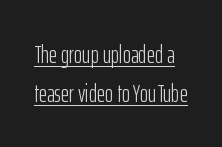
Q: Is the text bold? A: No.
Q: Is the text italic (slanted)? A: No, it is upright.
Q: Is the text underlined? A: Yes.
Q: Is the spacing between letters normal or unusually wide? A: Normal.
Q: Is the spacing between lines tight, normal or loose? A: Normal.
